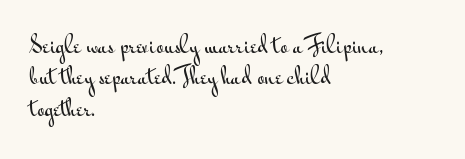
{"underline": "no", "align": "left", "line_spacing": "normal", "line_spacing_ratio": 1.5, "letter_spacing": "normal", "letter_spacing_em": 0.0, "glyph_px": 21}
